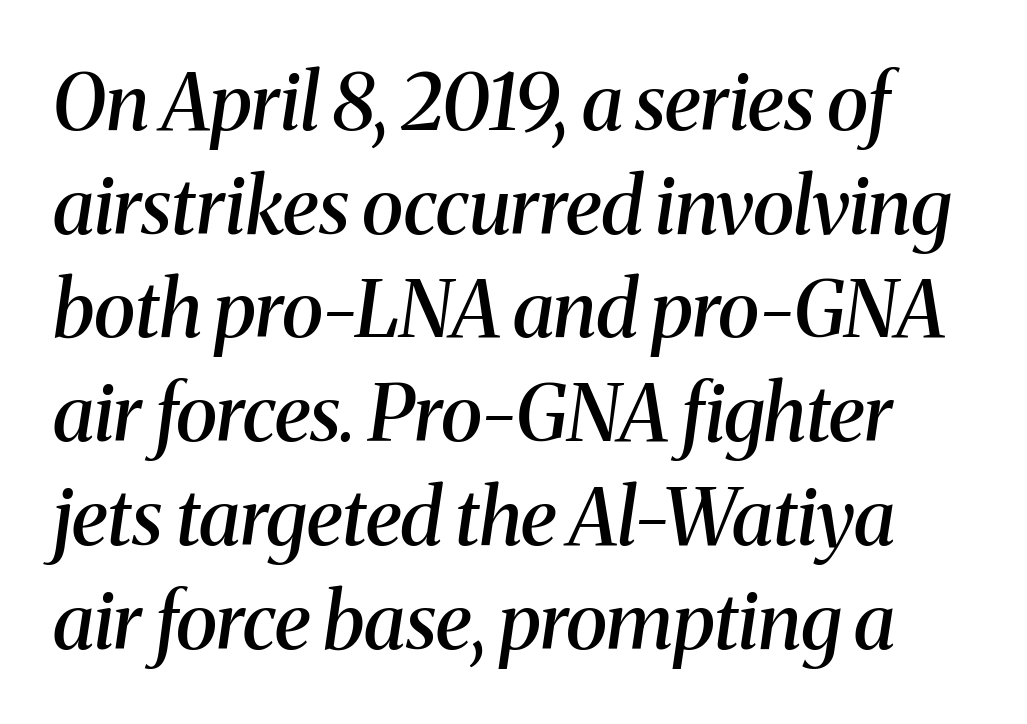
{"serif": "yes", "italic": "yes", "lean": "right", "slant_degrees": 8, "bold": "semi", "weight": "semibold", "width": "normal", "stroke_contrast": "medium", "x_height": "medium", "monospaced": "no", "underline": "no", "line_spacing": "normal", "line_spacing_ratio": 1.33, "letter_spacing": "normal", "letter_spacing_em": 0.0, "glyph_px": 78}
